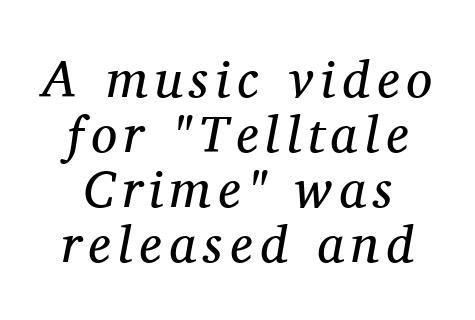
Yep, that's italic — everything's leaning. Check the space under the baseline: it is left empty. A centered setting, common on invitations and titles, is used for this passage. Type style note: has serifs. Counters stay open thanks to moderate or lighter strokes.
